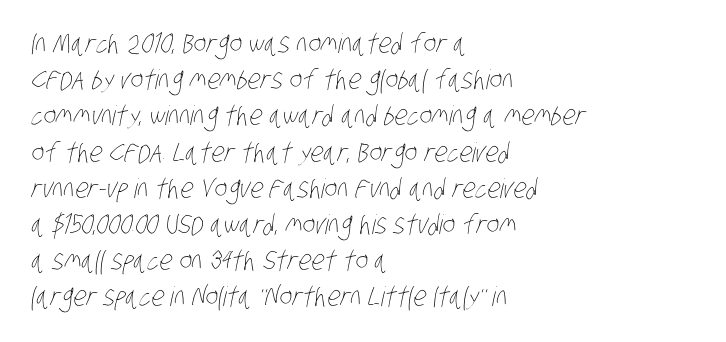
{"bold": "no", "underline": "no", "align": "left", "line_spacing": "normal", "line_spacing_ratio": 1.34, "letter_spacing": "normal", "letter_spacing_em": 0.0, "glyph_px": 27}
